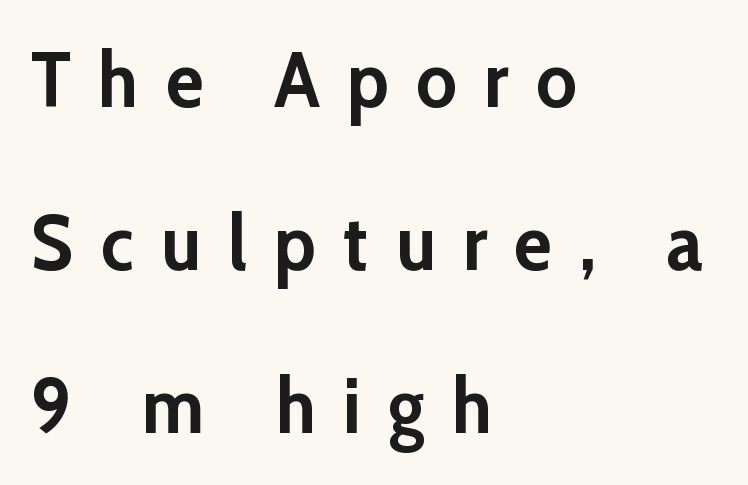
The image shows 78 px semibold sans-serif type, upright; set left-aligned, loose line spacing (2.09x), unusually wide letter spacing (+0.35 em), not underlined; low stroke contrast and a medium x-height.
